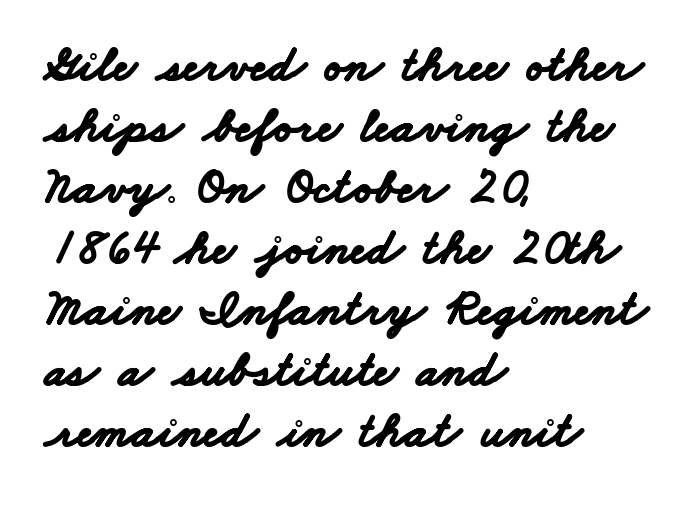
{"serif": "no", "bold": "yes", "weight": "bold", "width": "wide", "stroke_contrast": "low", "x_height": "small", "monospaced": "no", "underline": "no", "align": "left", "line_spacing_ratio": 1.22, "letter_spacing": "normal", "letter_spacing_em": 0.0, "glyph_px": 50}
